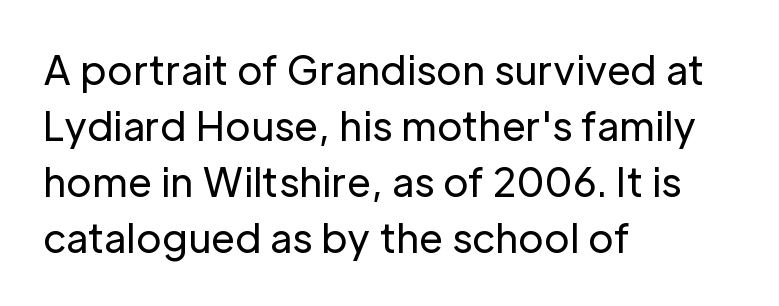
Varying glyph widths throughout — classic text-font behaviour. This is not heavy type; no bold has been used. Observe the absence of serifs on each vertical stroke in this sample. Beneath every word, the page is bare. Compared with typical paragraphs, the rows here are spaced about the same. The paragraph shown leans on its left margin.
